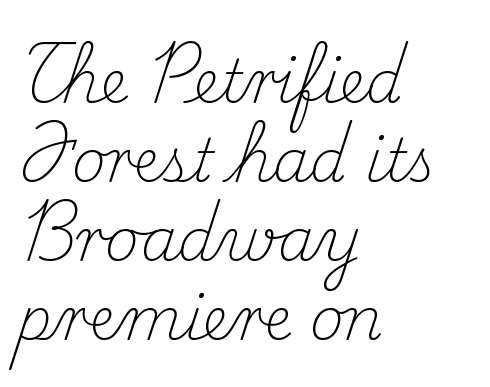
The type is set solid horizontally, with unmodified tracking. Vertical spacing — default. Compared with a centered layout, this one pins lines to the left instead. This sample uses a serif face. Do the characters align in a grid? No, the font is proportional.
